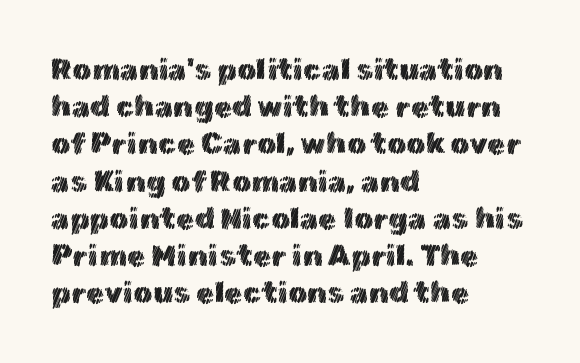
{"italic": "no", "width": "normal", "x_height": "medium", "monospaced": "no", "underline": "no", "align": "left", "line_spacing_ratio": 1.24, "letter_spacing": "normal", "letter_spacing_em": 0.0, "glyph_px": 30}
